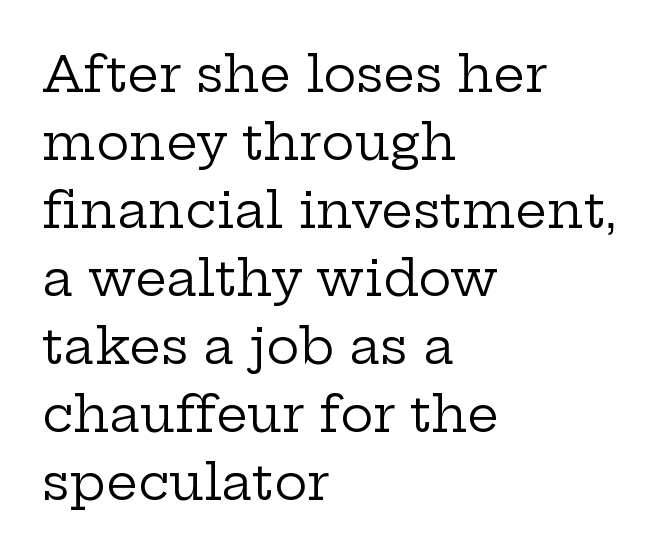
Line beginnings align vertically; line endings do not. The text was rendered using a seriffed face with decorative stroke endings. Vertically, the passage feels balanced, rows spaced as you'd expect. The passage shown is not underscored anywhere. This sample has the flowing, uneven cadence of proportional lettering. These lines were composed using upright roman letters.
